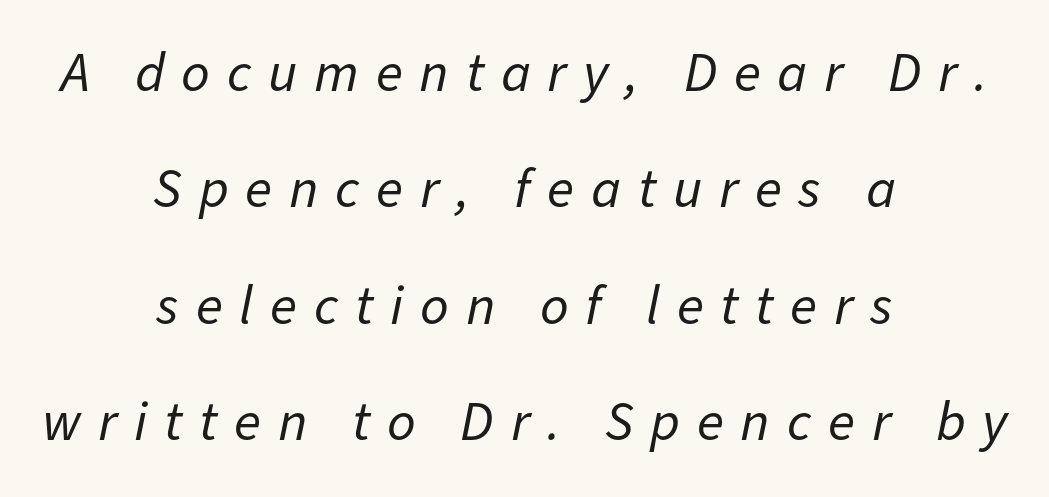
Q: Is the text bold? A: No.
Q: Is the text italic (slanted)? A: Yes, it leans right by about 11 degrees.
Q: Is the text underlined? A: No.
Q: How is the paragraph aligned? A: Centered.
Q: Is the spacing between letters normal or unusually wide? A: Unusually wide.
Q: Is the spacing between lines tight, normal or loose? A: Loose.
Q: Width (condensed, normal, or wide)? A: Normal.
Q: Stroke contrast? A: Low.
Q: x-height? A: Medium.
Q: Monospaced? A: No.
